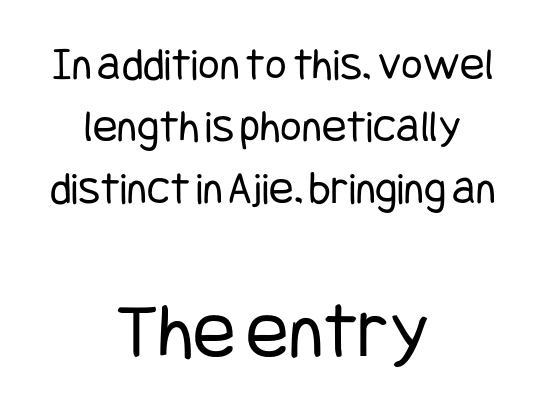
Look at the bottom of the vertical strokes: they stop flat, with no serifs. Descenders hang freely into open space. Top chunk: small. Bottom chunk: large. The passage is arranged like a title page — every line centered.
